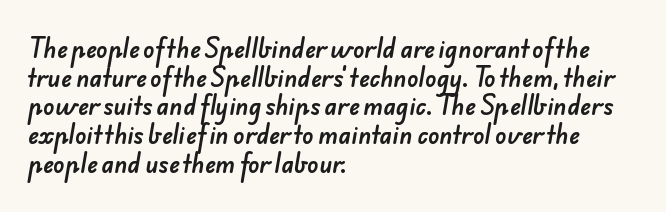
The image shows 23 px text type; set left-aligned, normal line spacing (1.25x), normal letter spacing, not underlined.
